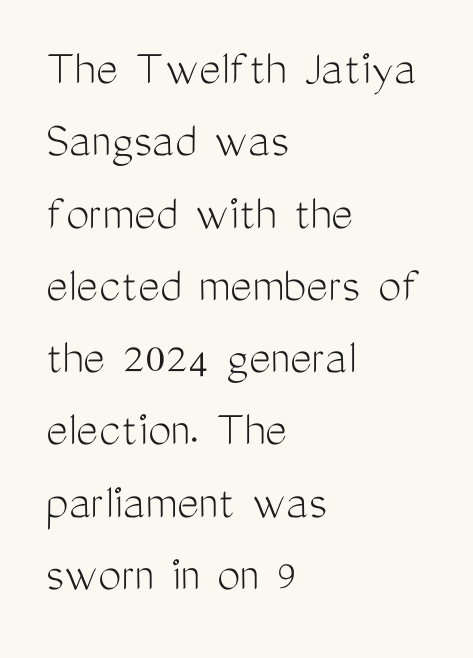
{"serif": "no", "italic": "no", "bold": "no", "weight": "light", "width": "condensed", "stroke_contrast": "medium", "x_height": "medium", "monospaced": "no", "underline": "no", "align": "left", "line_spacing": "normal", "line_spacing_ratio": 1.39, "letter_spacing": "normal", "letter_spacing_em": 0.0, "glyph_px": 52}
